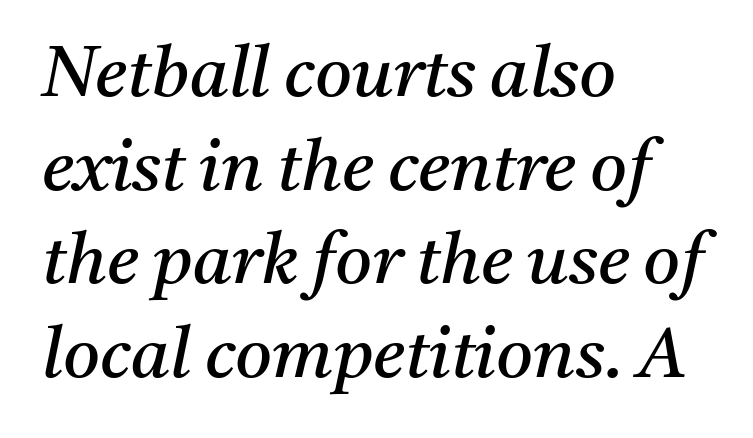
The passage shown has conventional tracking throughout. Stems and bowls with no extra thickness — not bold. Does the copy run flush right? No — it runs flush left. The baseline area is clear.
